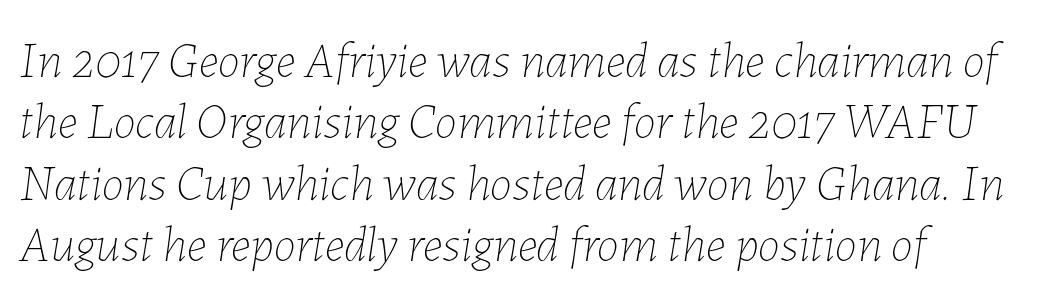
The image shows 50 px thin type, italic (leaning right); set left-aligned, line spacing 1.23x, normal letter spacing, not underlined; low stroke contrast and a medium x-height.
